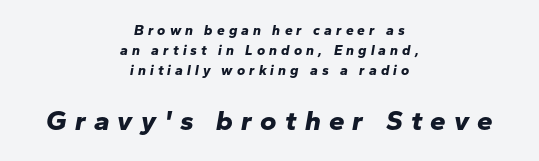
The image shows 28 px bold type, italic (leaning right); set centered, normal line spacing (1.42x), unusually wide letter spacing (+0.29 em), not underlined; the second (bottom) block is 2.0x larger; low stroke contrast and a medium x-height.
